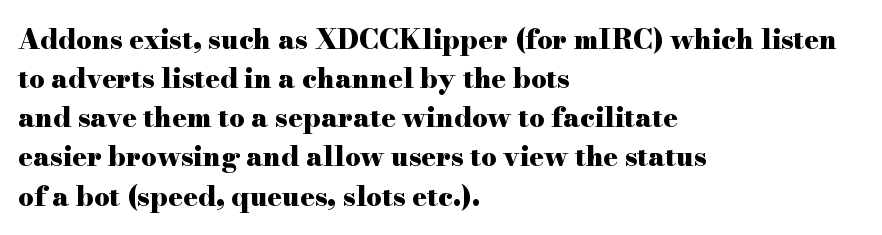
{"italic": "no", "bold": "yes", "underline": "no", "align": "left", "line_spacing": "normal", "line_spacing_ratio": 1.45, "letter_spacing": "normal", "letter_spacing_em": 0.0, "glyph_px": 27}
